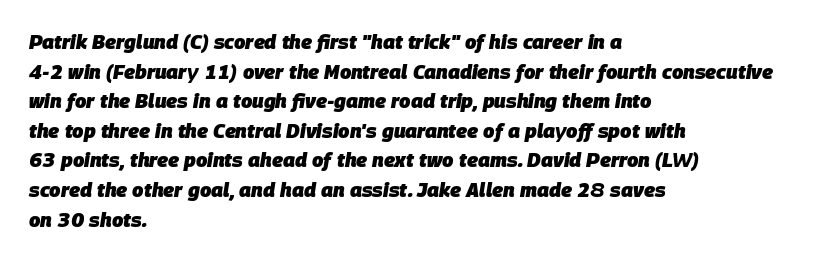
Q: Is the text bold? A: Yes.
Q: Is the text italic (slanted)? A: Yes, it leans right by about 9 degrees.
Q: Is the text underlined? A: No.
Q: How is the paragraph aligned? A: Left-aligned.
Q: Is the spacing between letters normal or unusually wide? A: Normal.
Q: Is the spacing between lines tight, normal or loose? A: Normal.
